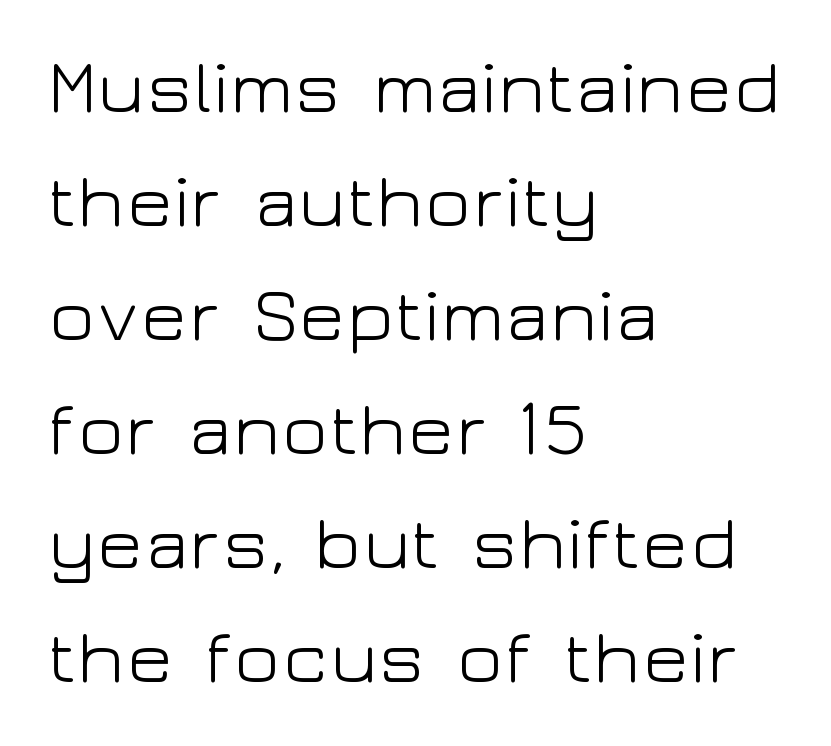
{"serif": "no", "italic": "no", "bold": "no", "weight": "light", "width": "wide", "stroke_contrast": "low", "x_height": "medium", "monospaced": "no", "underline": "no", "align": "left", "line_spacing": "normal", "line_spacing_ratio": 1.48, "letter_spacing": "normal", "letter_spacing_em": 0.0, "glyph_px": 77}
